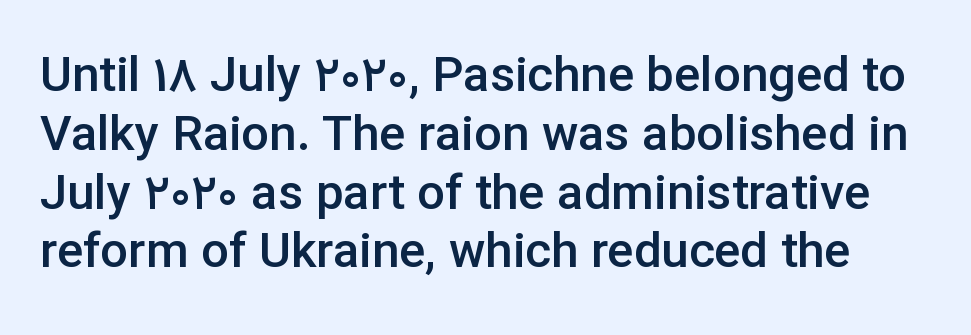
Q: Is the text bold? A: Semi-bold.
Q: Is the text italic (slanted)? A: No, it is upright.
Q: Is the typeface a serif or a sans-serif typeface? A: Sans-serif.
Q: Is the text underlined? A: No.
Q: Is the spacing between letters normal or unusually wide? A: Normal.
Q: Width (condensed, normal, or wide)? A: Normal.
Q: Stroke contrast? A: Low.
Q: x-height? A: Medium.
Q: Monospaced? A: No.
